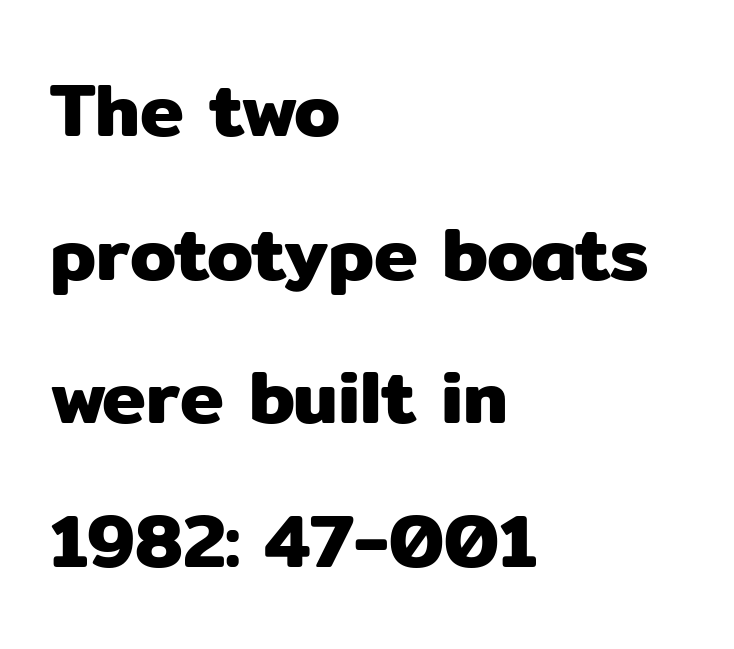
The image shows 74 px sans-serif type, upright; set left-aligned, loose line spacing (1.94x), normal letter spacing, not underlined; low stroke contrast and a medium x-height.
